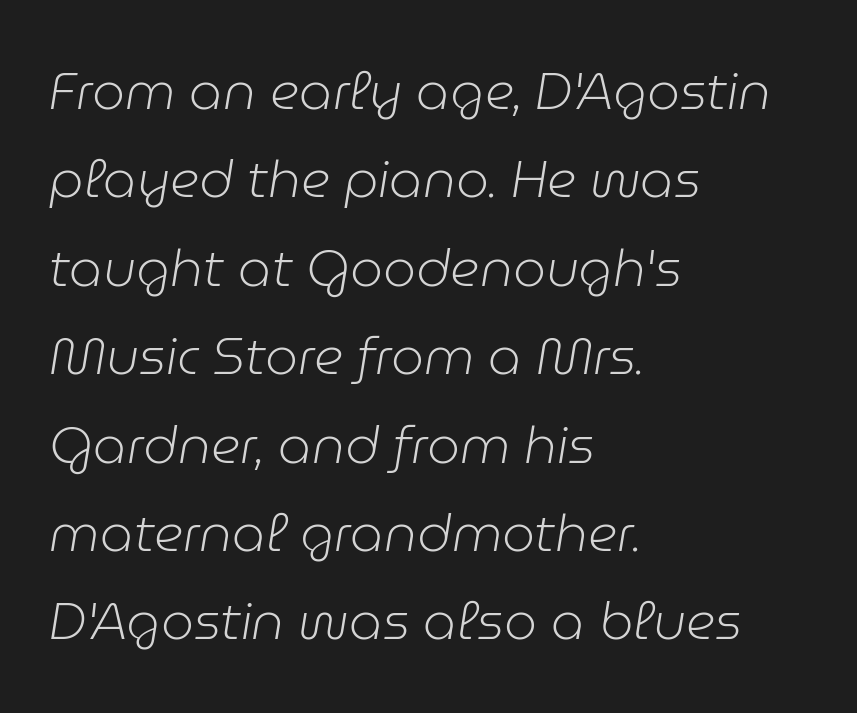
The image shows 52 px light type, italic (leaning right); set left-aligned, normal line spacing (1.7x), normal letter spacing, not underlined; low stroke contrast and a medium x-height.
